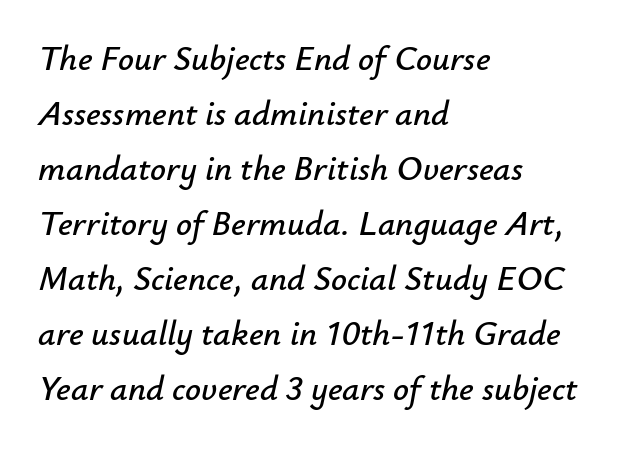
The image shows 35 px text type, italic (leaning right); set left-aligned, normal line spacing (1.57x), normal letter spacing, not underlined; low stroke contrast and a small x-height.
